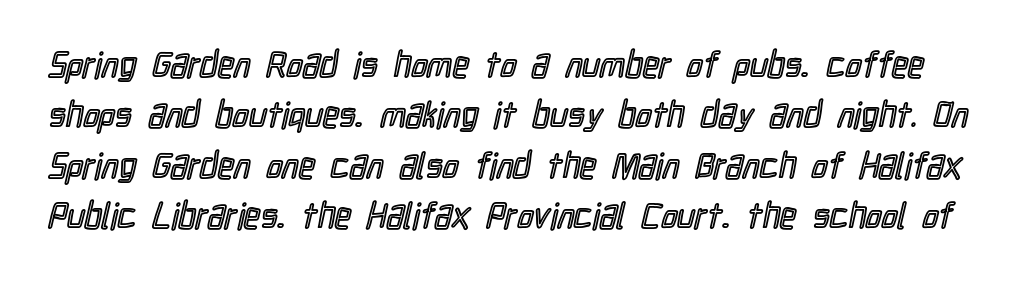
Successive baselines arrive at the customary interval. Bare-footed words on every line. Think of a printed novel: that variable character pitch is what you see here. A typesetter would call this zero additional tracking.
